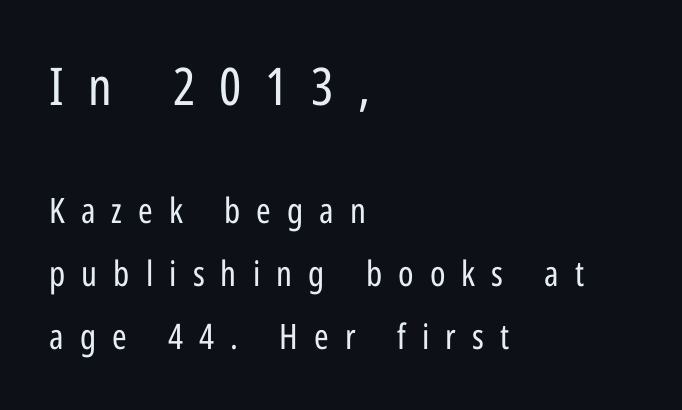
{"serif": "no", "italic": "no", "bold": "no", "weight": "regular", "width": "condensed", "stroke_contrast": "low", "x_height": "medium", "monospaced": "no", "underline": "no", "align": "left", "line_spacing_ratio": 1.81, "letter_spacing": "wide", "letter_spacing_em": 0.46, "larger_block": "first", "size_ratio": 1.49, "glyph_px": 52}
